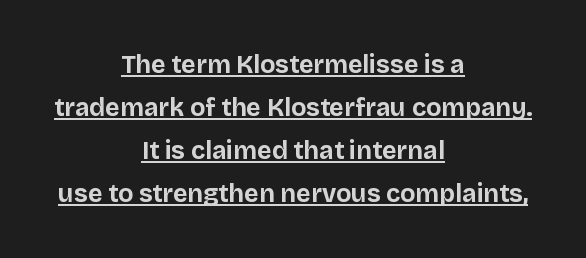
The image shows 25 px bold type, upright; set centered, line spacing 1.72x, normal letter spacing, underlined.
